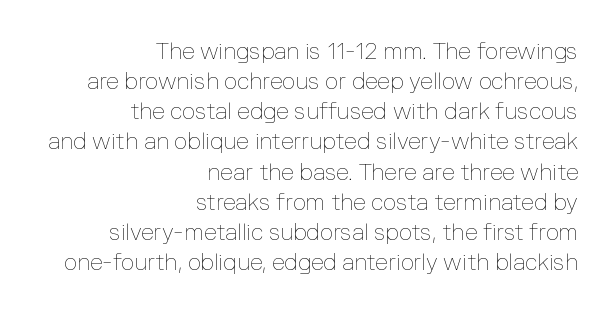
The image shows 23 px text type, upright; set right-aligned, normal line spacing (1.31x), normal letter spacing, not underlined.
